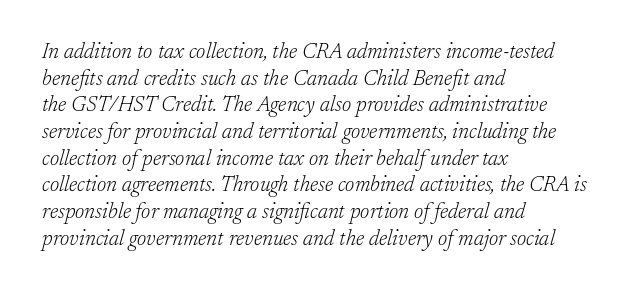
Q: Is the text bold? A: No.
Q: Is the text italic (slanted)? A: Yes, it leans right by about 17 degrees.
Q: Is the text underlined? A: No.
Q: How is the paragraph aligned? A: Left-aligned.
Q: Is the spacing between letters normal or unusually wide? A: Normal.
Q: Is the spacing between lines tight, normal or loose? A: Normal.
